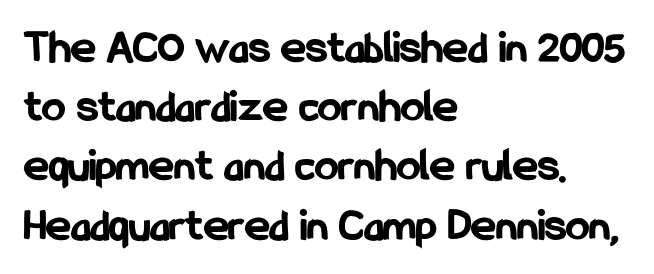
{"serif": "no", "italic": "no", "bold": "yes", "weight": "bold", "width": "condensed", "stroke_contrast": "low", "x_height": "medium", "monospaced": "no", "underline": "no", "align": "left", "line_spacing": "normal", "line_spacing_ratio": 1.26, "letter_spacing": "normal", "letter_spacing_em": 0.0, "glyph_px": 47}
